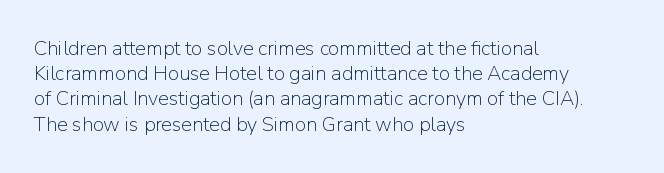
How would I describe the line gaps? Plain and ordinary. Stem width sits at or under what a default text font uses. Posture: straight, roman, zero tilt. Underlining? Definitely not there. How are the letters spaced? Ordinarily, with no added tracking. Alignment: flush left.
